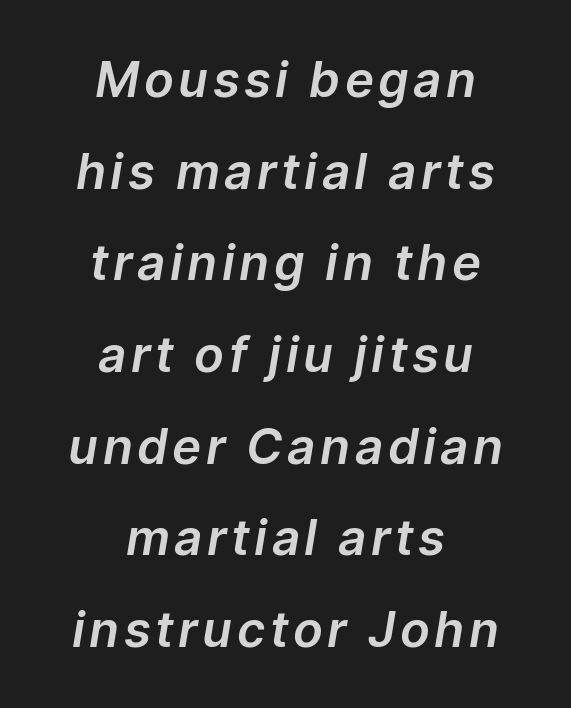
A typesetter would mark this as italic. Rule under the text: the space is simply empty. Proportional: the letters do not fall into vertical columns. Leftover space on each line is divided equally before and after the words.
